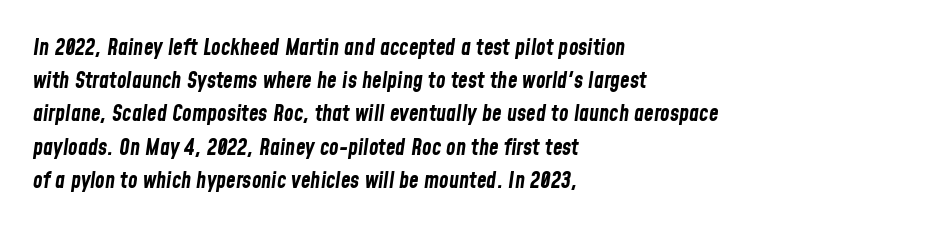
Notice how thick the strokes are: this is what a full bold looks like. Rows of type keep a routine distance in the vertical direction. The rendering anchors every line to the left-hand side. Unmarked baselines from the first word to the last. Emphasis-style slanted type is in use. Standard letterfit; no display-style spreading of the glyphs.
